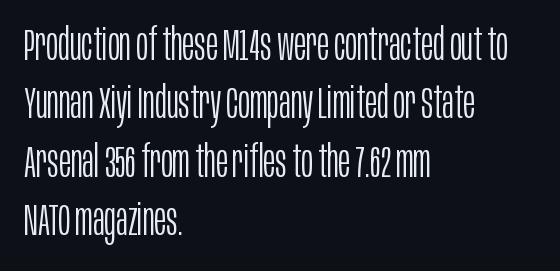
A light-to-regular cut is what we see here. It's the straight-up-and-down kind of type. Compared with typical paragraphs, the rows here are spaced about the same. The rag falls on the right side of this text block. There is no visible air inserted between adjacent glyphs.
